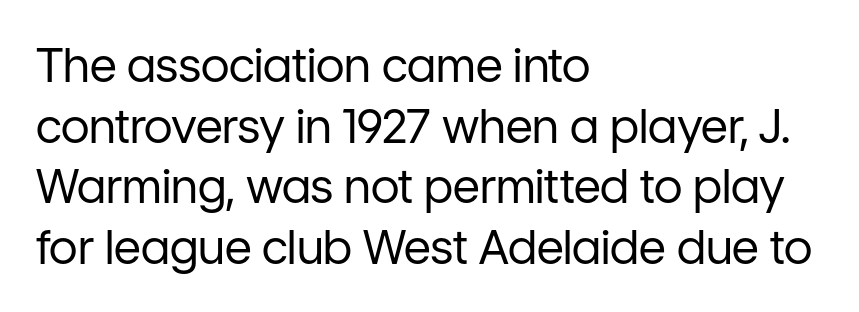
Q: Is the text bold? A: No.
Q: Is the text italic (slanted)? A: No, it is upright.
Q: Is the typeface a serif or a sans-serif typeface? A: Sans-serif.
Q: Is the text underlined? A: No.
Q: How is the paragraph aligned? A: Left-aligned.
Q: Is the spacing between letters normal or unusually wide? A: Normal.
Q: Is the spacing between lines tight, normal or loose? A: Normal.
Q: Width (condensed, normal, or wide)? A: Normal.
Q: Stroke contrast? A: Low.
Q: x-height? A: Medium.
Q: Monospaced? A: No.
